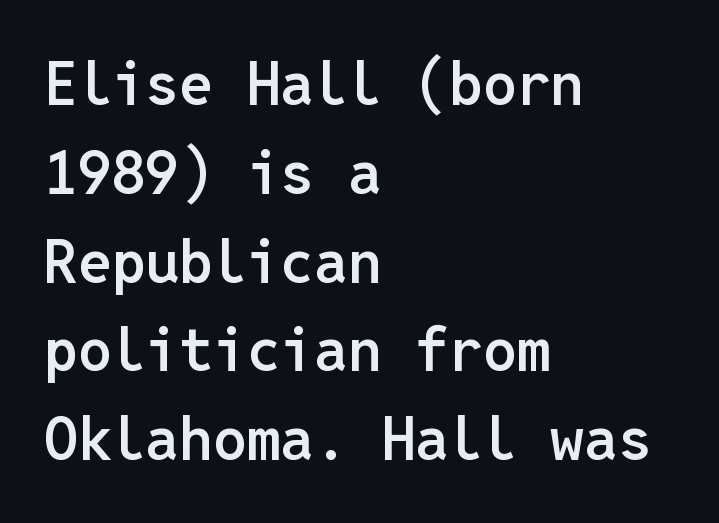
Q: Is the text bold? A: Semi-bold.
Q: Is the text italic (slanted)? A: No, it is upright.
Q: Is the typeface a serif or a sans-serif typeface? A: Sans-serif.
Q: Is the text underlined? A: No.
Q: How is the paragraph aligned? A: Left-aligned.
Q: Is the spacing between letters normal or unusually wide? A: Normal.
Q: Is the spacing between lines tight, normal or loose? A: Normal.
Q: Width (condensed, normal, or wide)? A: Normal.
Q: Stroke contrast? A: Low.
Q: x-height? A: Medium.
Q: Monospaced? A: Yes.
